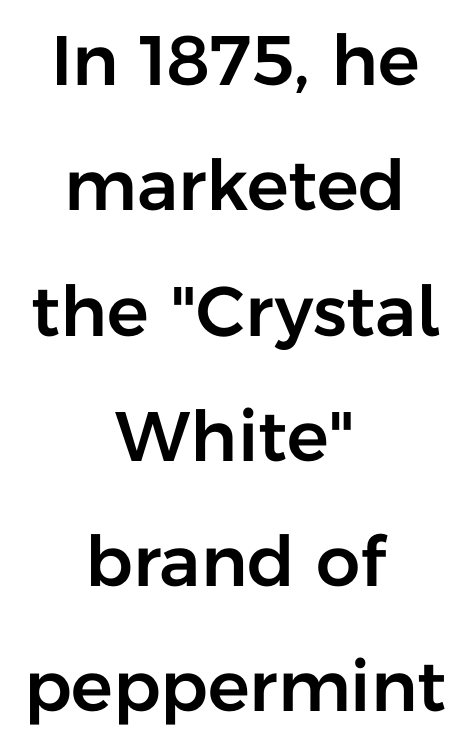
{"serif": "no", "italic": "no", "width": "normal", "stroke_contrast": "low", "x_height": "medium", "monospaced": "no", "underline": "no", "align": "center", "line_spacing_ratio": 1.79, "letter_spacing": "normal", "letter_spacing_em": 0.0, "glyph_px": 70}
